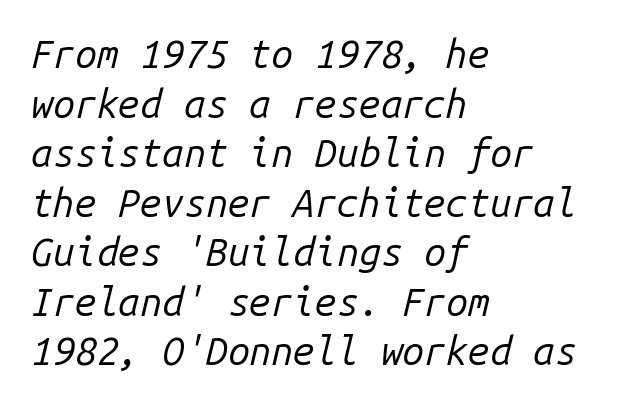
The image shows 39 px regular-weight type, italic (leaning right), monospaced; set left-aligned, normal line spacing (1.27x), normal letter spacing, not underlined; low stroke contrast and a medium x-height.
